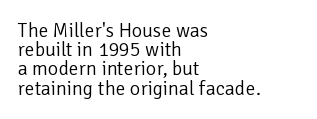
Weight class: somewhere from thin through regular. The area under the type is left untouched. Default kerning and tracking; the words read as compact shapes. Baseline-to-baseline distance is barely more than the letter height. Nope, not italic — everything's standing straight.
